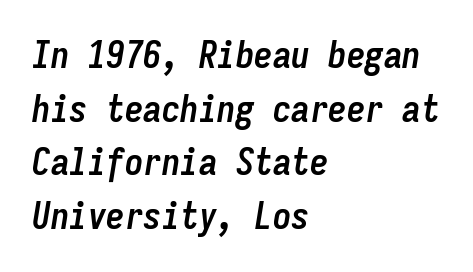
The image shows 37 px semibold, condensed type, italic (leaning right), monospaced; set left-aligned, normal line spacing (1.45x), normal letter spacing, not underlined; low stroke contrast and a medium x-height.
